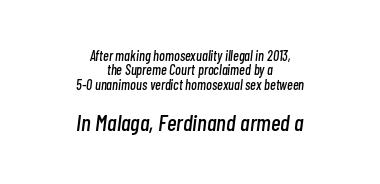
{"italic": "yes", "lean": "right", "slant_degrees": 7, "underline": "no", "align": "center", "line_spacing": "tight", "line_spacing_ratio": 1.02, "letter_spacing": "normal", "letter_spacing_em": 0.0, "larger_block": "second", "size_ratio": 1.64, "glyph_px": 23}
